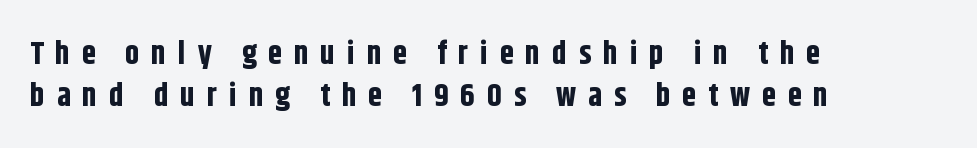
The image shows 32 px bold, condensed sans-serif type, upright; set left-aligned, normal line spacing (1.3x), unusually wide letter spacing (+0.37 em), not underlined; low stroke contrast and a large x-height.
